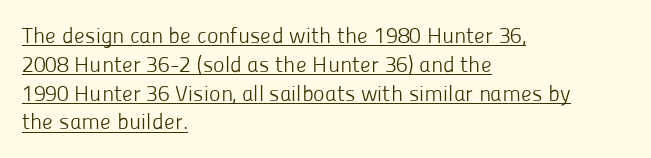
The image shows 22 px text type, upright; set left-aligned, normal line spacing (1.31x), normal letter spacing, underlined.
